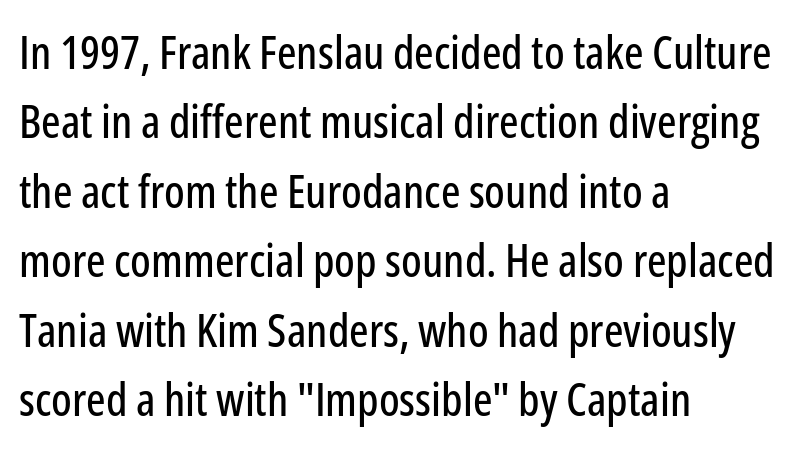
Characters follow at the spacing the type designer built in. Lines of text with bare space underneath. The line-height multiplier appears to be the usual default. Notice how the stems are strictly vertical — no italics here. Looks like regular typesetting: each glyph gets only the width it needs. The rendering shows plain stroke endings on the letterforms — a sans-serif design.
